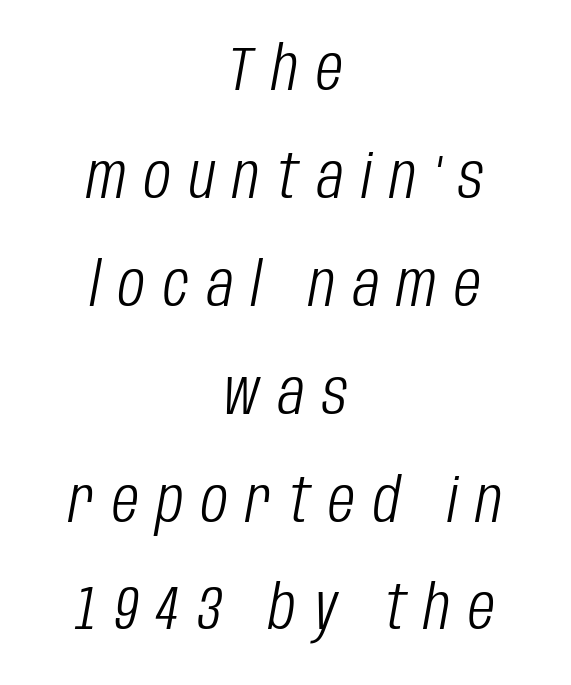
Ink coverage per letter is moderate at most. The passage shown is typed in a proportional face where columns would drift. Compared with a flush-left layout, this one balances lines on the center instead. The passage shown is not underscored anywhere. A typesetter would call this heavily tracked-out type.
